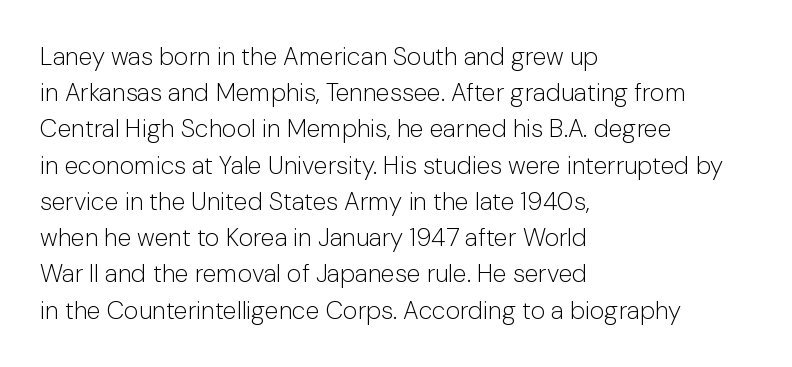
Q: Is the text bold? A: No.
Q: Is the text italic (slanted)? A: No, it is upright.
Q: Is the text underlined? A: No.
Q: How is the paragraph aligned? A: Left-aligned.
Q: Is the spacing between letters normal or unusually wide? A: Normal.
Q: Is the spacing between lines tight, normal or loose? A: Normal.
